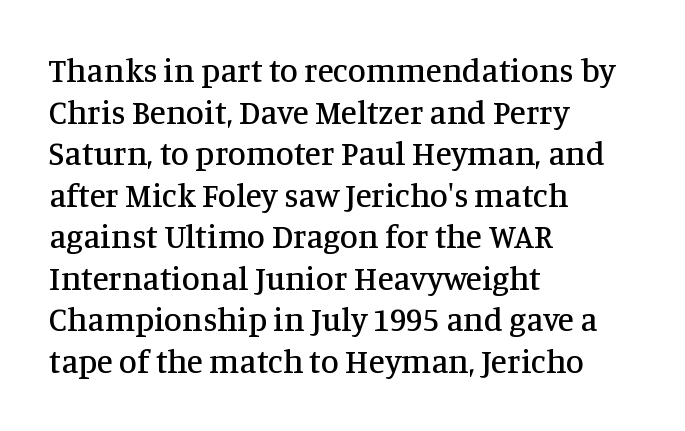
{"serif": "yes", "italic": "no", "width": "normal", "stroke_contrast": "medium", "x_height": "large", "monospaced": "no", "underline": "no", "align": "left", "line_spacing": "normal", "line_spacing_ratio": 1.26, "letter_spacing": "normal", "letter_spacing_em": 0.0, "glyph_px": 33}
